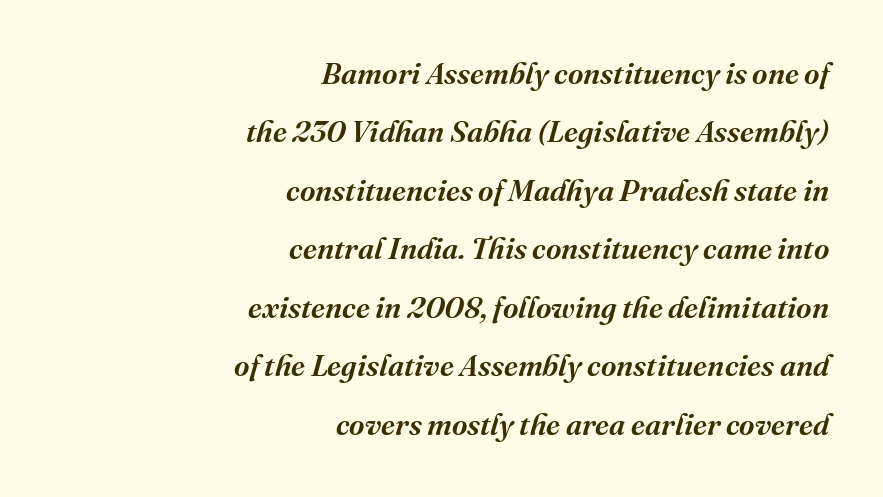
Is this a fixed-width face? No — the glyphs have proportional, varying widths. The face used here is a semibold: visibly heavier than regular, lighter than bold. Looking at the ascenders, they clearly lean. Note: serifs present on the glyphs. Between one letter and the next there's only the usual sliver of space.
